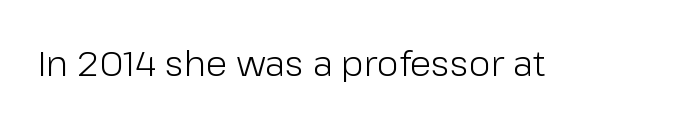
{"serif": "no", "italic": "no", "bold": "no", "weight": "light", "width": "normal", "stroke_contrast": "low", "x_height": "medium", "monospaced": "no", "underline": "no", "letter_spacing": "normal", "letter_spacing_em": 0.0, "glyph_px": 35}
